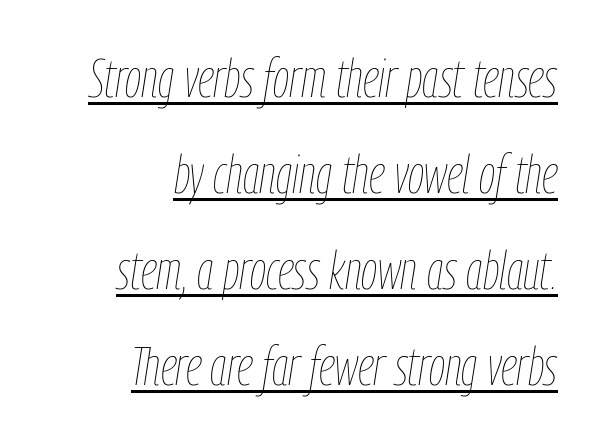
{"italic": "yes", "lean": "right", "slant_degrees": 9, "bold": "no", "weight": "thin", "width": "condensed", "stroke_contrast": "low", "x_height": "medium", "monospaced": "no", "underline": "yes", "align": "right", "line_spacing_ratio": 1.81, "letter_spacing": "normal", "letter_spacing_em": 0.0, "glyph_px": 53}
